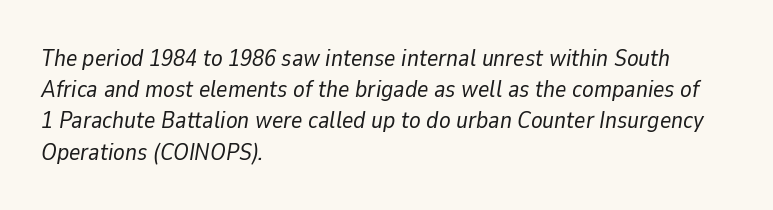
The lines sit at an ordinary, default distance from one another. A clean baseline with only descenders dipping below it. The paragraph has a hard left edge and a soft right edge. The letterforms sit shoulder to shoulder at normal distance. This reads as an unemphasized weight, regular at the heaviest. Italic: yes, the glyphs are oblique.
